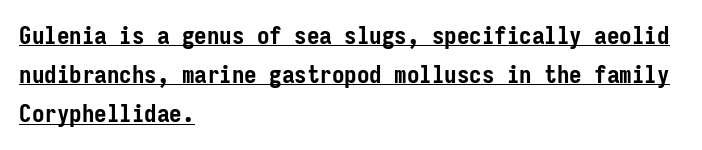
{"italic": "no", "bold": "yes", "underline": "yes", "align": "left", "line_spacing": "normal", "line_spacing_ratio": 1.57, "letter_spacing": "normal", "letter_spacing_em": 0.0, "glyph_px": 25}
